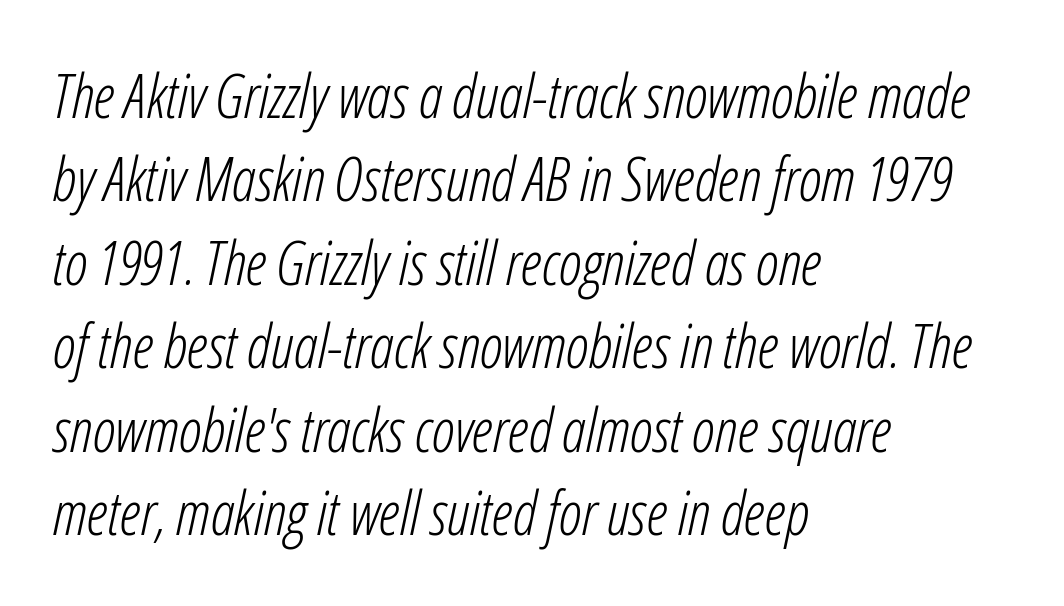
Rows of type keep a routine distance in the vertical direction. The tracking reads as untouched default to a designer's eye. Each letter keeps its own natural width here, so spacing adapts to shape. The paragraph shown leans on its left margin.
